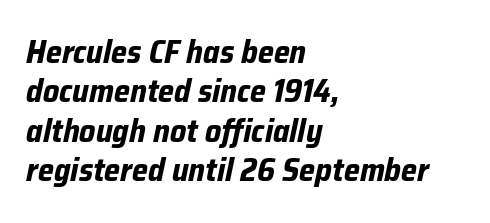
Q: Is the text bold? A: Yes.
Q: Is the text italic (slanted)? A: Yes, it leans right by about 12 degrees.
Q: Is the text underlined? A: No.
Q: How is the paragraph aligned? A: Left-aligned.
Q: Is the spacing between letters normal or unusually wide? A: Normal.
Q: Width (condensed, normal, or wide)? A: Normal.
Q: Stroke contrast? A: Low.
Q: x-height? A: Medium.
Q: Monospaced? A: No.
